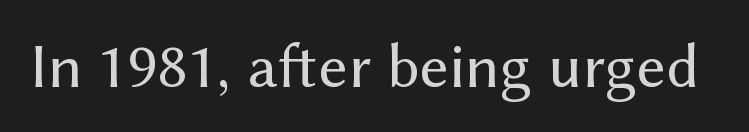
Q: Is the text bold? A: No.
Q: Is the text italic (slanted)? A: No, it is upright.
Q: Is the typeface a serif or a sans-serif typeface? A: Sans-serif.
Q: Is the text underlined? A: No.
Q: Is the spacing between letters normal or unusually wide? A: Normal.
Q: Width (condensed, normal, or wide)? A: Normal.
Q: Stroke contrast? A: Medium.
Q: x-height? A: Medium.
Q: Monospaced? A: No.
